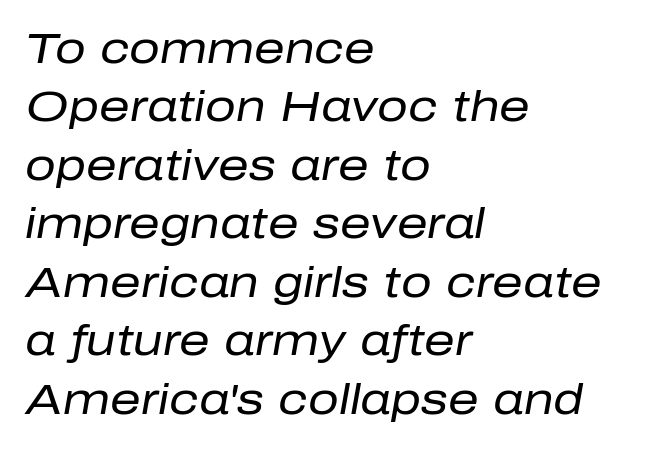
{"italic": "yes", "lean": "right", "slant_degrees": 10, "bold": "no", "weight": "regular", "width": "normal", "stroke_contrast": "low", "x_height": "medium", "monospaced": "no", "underline": "no", "align": "left", "line_spacing": "normal", "line_spacing_ratio": 1.36, "letter_spacing": "normal", "letter_spacing_em": 0.0, "glyph_px": 43}
